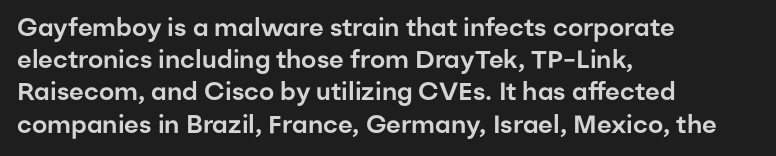
Q: Is the text italic (slanted)? A: No, it is upright.
Q: Is the text underlined? A: No.
Q: How is the paragraph aligned? A: Left-aligned.
Q: Is the spacing between letters normal or unusually wide? A: Normal.
Q: Is the spacing between lines tight, normal or loose? A: Normal.
